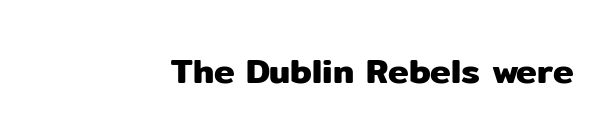
Q: Is the text italic (slanted)? A: No, it is upright.
Q: Is the typeface a serif or a sans-serif typeface? A: Sans-serif.
Q: Is the text underlined? A: No.
Q: Is the spacing between letters normal or unusually wide? A: Normal.
Q: Width (condensed, normal, or wide)? A: Normal.
Q: Stroke contrast? A: Low.
Q: x-height? A: Medium.
Q: Monospaced? A: No.
